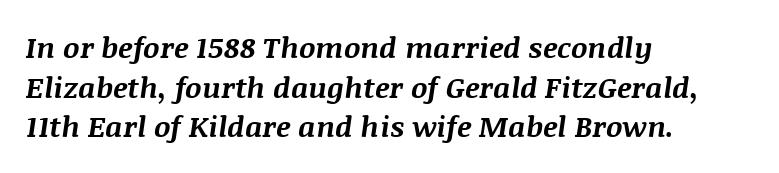
{"italic": "yes", "lean": "right", "slant_degrees": 8, "bold": "yes", "weight": "bold", "width": "normal", "stroke_contrast": "medium", "x_height": "large", "monospaced": "no", "underline": "no", "align": "left", "line_spacing": "normal", "line_spacing_ratio": 1.37, "letter_spacing": "normal", "letter_spacing_em": 0.0, "glyph_px": 29}
